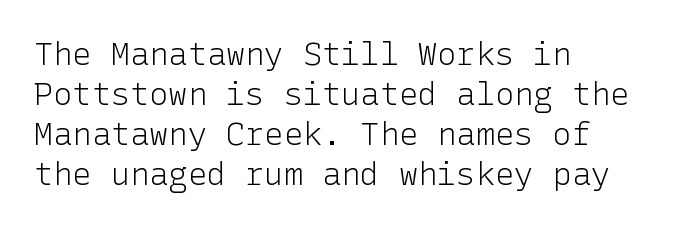
The image shows 32 px light sans-serif type, upright; set left-aligned, normal line spacing (1.25x), normal letter spacing, not underlined; low stroke contrast and a medium x-height.
